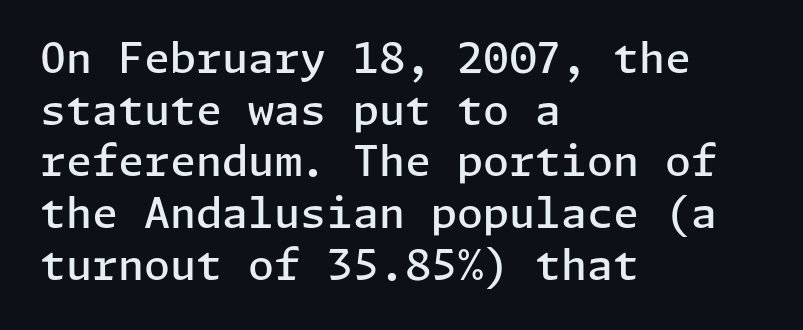
The image shows 42 px semibold sans-serif type, upright; set left-aligned, line spacing 1.23x, normal letter spacing, not underlined; low stroke contrast and a medium x-height.
